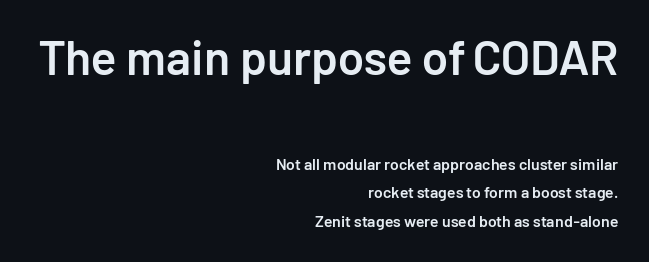
Q: Is the text bold? A: Semi-bold.
Q: Is the text italic (slanted)? A: No, it is upright.
Q: Is the typeface a serif or a sans-serif typeface? A: Sans-serif.
Q: Is the text underlined? A: No.
Q: How is the paragraph aligned? A: Right-aligned.
Q: Is the spacing between letters normal or unusually wide? A: Normal.
Q: Which block of text is set in a larger size, the first (top) or the second (bottom)? A: The first (top) one.
Q: Width (condensed, normal, or wide)? A: Normal.
Q: Stroke contrast? A: Low.
Q: x-height? A: Medium.
Q: Monospaced? A: No.
